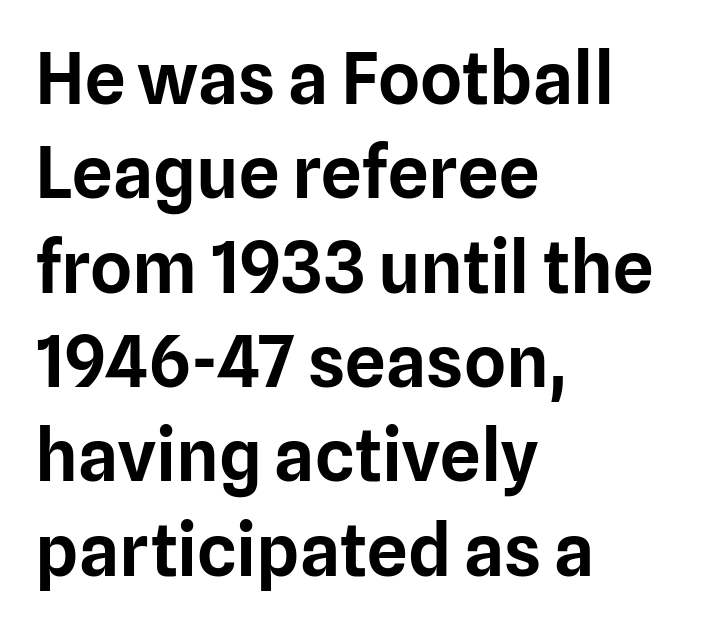
{"serif": "no", "italic": "no", "width": "normal", "stroke_contrast": "low", "x_height": "medium", "monospaced": "no", "underline": "no", "align": "left", "line_spacing": "normal", "line_spacing_ratio": 1.31, "letter_spacing": "normal", "letter_spacing_em": 0.0, "glyph_px": 72}
